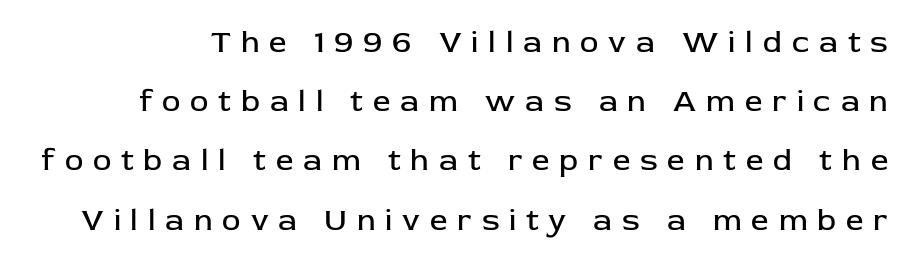
Q: Is the text bold? A: No.
Q: Is the text italic (slanted)? A: No, it is upright.
Q: Is the typeface a serif or a sans-serif typeface? A: Sans-serif.
Q: Is the text underlined? A: No.
Q: Is the spacing between letters normal or unusually wide? A: Unusually wide.
Q: Is the spacing between lines tight, normal or loose? A: Loose.
Q: Width (condensed, normal, or wide)? A: Normal.
Q: Stroke contrast? A: Low.
Q: x-height? A: Medium.
Q: Monospaced? A: No.
